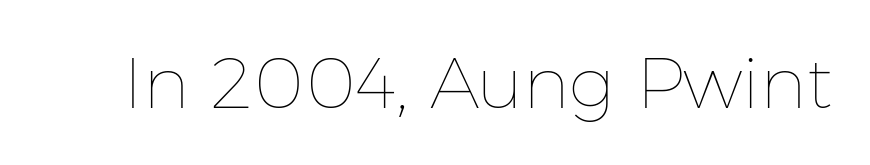
The image shows 72 px thin type, upright; set normal letter spacing, not underlined; low stroke contrast and a medium x-height.
